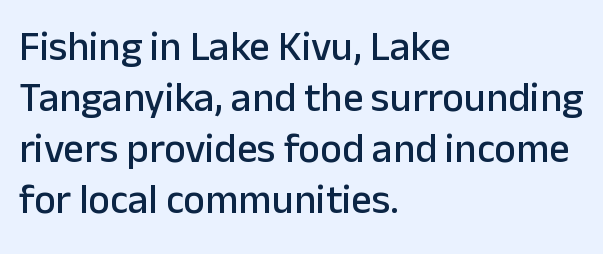
Just letters on the line, the space beneath them empty. A student would call this left alignment; a typographer would say flush left, rag right. Varying glyph widths throughout — classic text-font behaviour. Honestly, the letter spacing is just normal — you wouldn't notice it. The lettering stays uniformly vertical, giving the passage a roman look.
